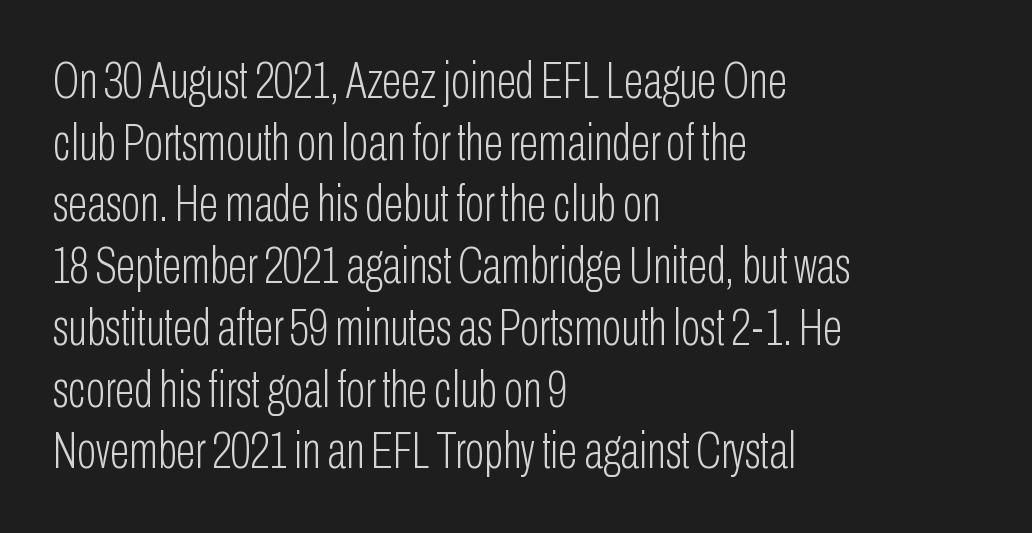
Character widths vary here, with narrow letters taking less room than wide ones. Compared with a centered layout, this one pins lines to the left instead. Spacing between characters is what you'd get straight out of the box. The lettering stays uniformly vertical, giving the passage a roman look. Serifs: no, the terminals of the letterforms are clean.
